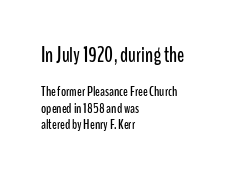
The image shows 21 px text type, upright; set left-aligned, line spacing 1.17x, normal letter spacing, not underlined; the first (top) block is 1.5x larger.
